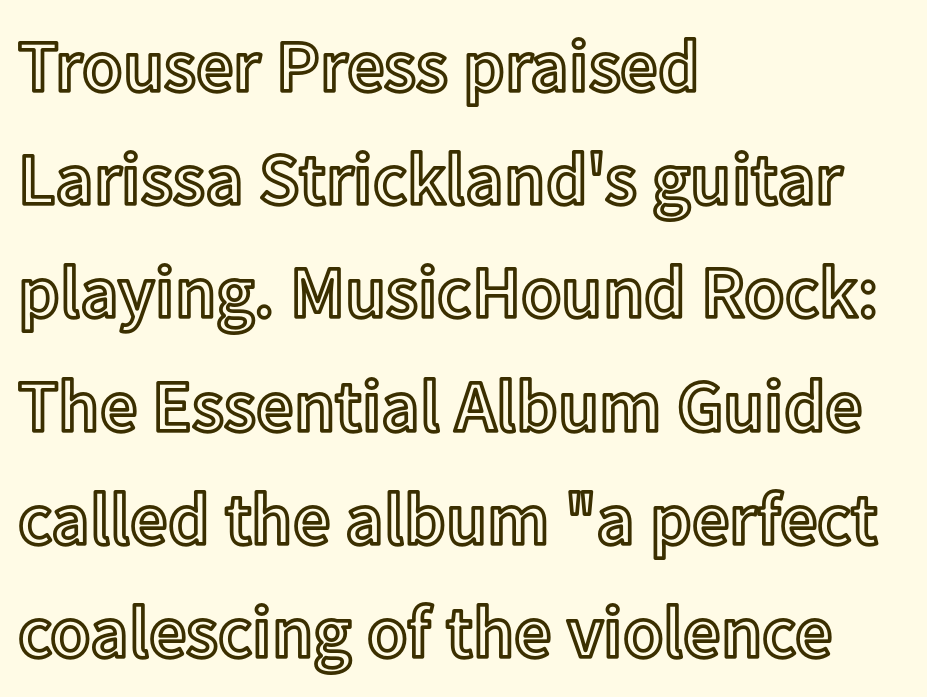
Spacing verdict: proportional, widths tailored to each character. The area under the type is left untouched. The specimen reads as upright at a glance. Glyph-to-glyph distance matches everyday printed text.
